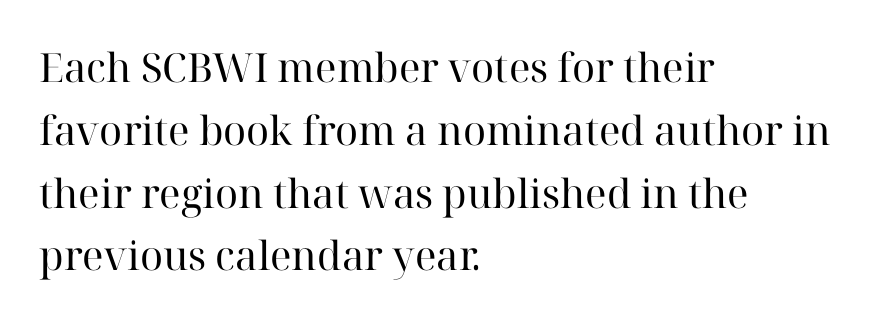
{"serif": "yes", "italic": "no", "bold": "no", "weight": "regular", "width": "normal", "stroke_contrast": "high", "x_height": "medium", "monospaced": "no", "underline": "no", "align": "left", "line_spacing": "normal", "line_spacing_ratio": 1.57, "letter_spacing": "normal", "letter_spacing_em": 0.0, "glyph_px": 40}
